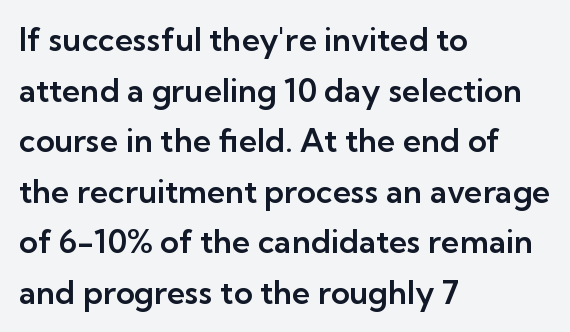
{"serif": "no", "italic": "no", "width": "normal", "stroke_contrast": "low", "x_height": "medium", "monospaced": "no", "underline": "no", "align": "left", "line_spacing": "normal", "line_spacing_ratio": 1.58, "letter_spacing": "normal", "letter_spacing_em": 0.0, "glyph_px": 32}
